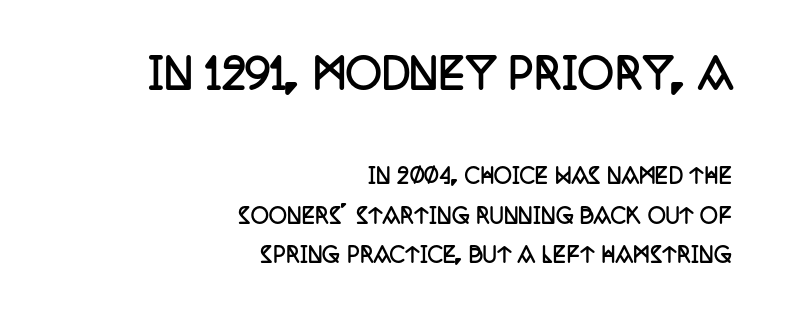
Q: Is the text bold? A: Yes.
Q: Is the text italic (slanted)? A: No, it is upright.
Q: Is the typeface a serif or a sans-serif typeface? A: Serif.
Q: Is the text underlined? A: No.
Q: How is the paragraph aligned? A: Right-aligned.
Q: Is the spacing between letters normal or unusually wide? A: Normal.
Q: Is the spacing between lines tight, normal or loose? A: Loose.
Q: Which block of text is set in a larger size, the first (top) or the second (bottom)? A: The first (top) one.
Q: Width (condensed, normal, or wide)? A: Condensed.
Q: Stroke contrast? A: Low.
Q: x-height? A: Large.
Q: Monospaced? A: No.
